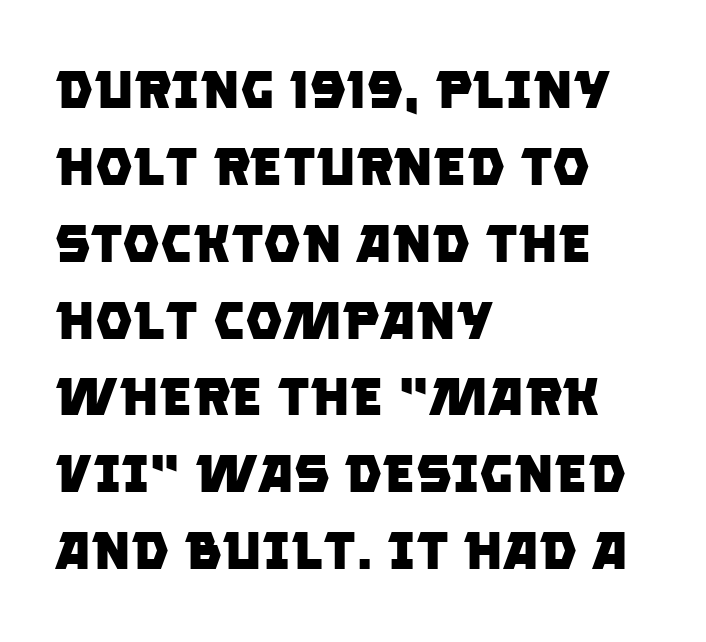
{"serif": "no", "bold": "yes", "weight": "heavy", "width": "normal", "stroke_contrast": "low", "x_height": "large", "monospaced": "no", "underline": "no", "align": "left", "line_spacing": "normal", "line_spacing_ratio": 1.45, "letter_spacing": "normal", "letter_spacing_em": 0.0, "glyph_px": 53}
